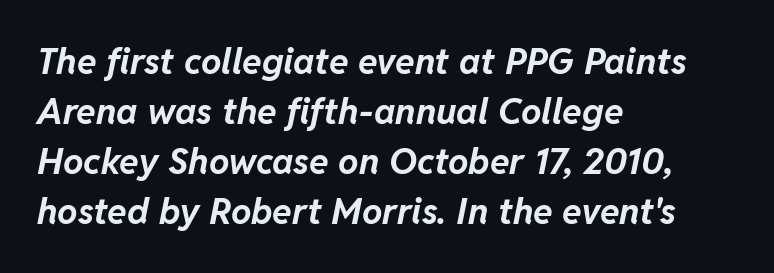
{"italic": "yes", "lean": "right", "slant_degrees": 11, "bold": "yes", "weight": "bold", "width": "normal", "stroke_contrast": "low", "x_height": "medium", "monospaced": "no", "underline": "no", "align": "left", "line_spacing": "normal", "line_spacing_ratio": 1.39, "letter_spacing": "normal", "letter_spacing_em": 0.0, "glyph_px": 36}
